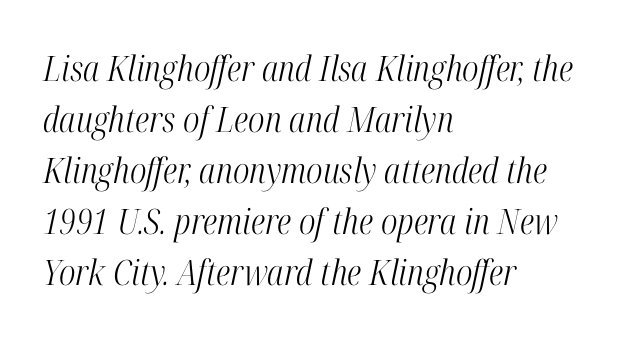
Q: Is the text bold? A: No.
Q: Is the text italic (slanted)? A: Yes, it leans right by about 12 degrees.
Q: Is the typeface a serif or a sans-serif typeface? A: Serif.
Q: Is the text underlined? A: No.
Q: How is the paragraph aligned? A: Left-aligned.
Q: Is the spacing between letters normal or unusually wide? A: Normal.
Q: Is the spacing between lines tight, normal or loose? A: Normal.
Q: Width (condensed, normal, or wide)? A: Condensed.
Q: Stroke contrast? A: High.
Q: x-height? A: Medium.
Q: Monospaced? A: No.
